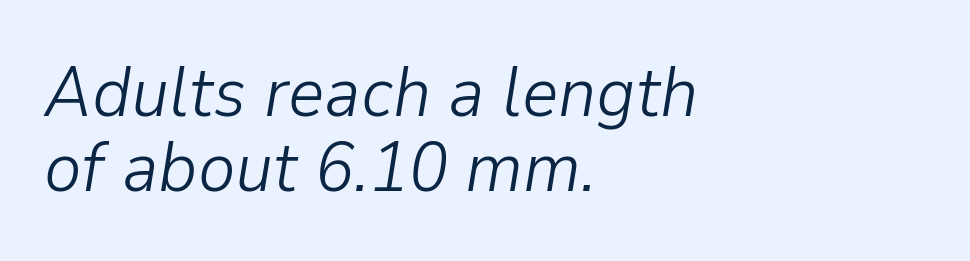
Q: Is the text bold? A: No.
Q: Is the text italic (slanted)? A: Yes, it leans right by about 9 degrees.
Q: Is the text underlined? A: No.
Q: How is the paragraph aligned? A: Left-aligned.
Q: Is the spacing between letters normal or unusually wide? A: Normal.
Q: Is the spacing between lines tight, normal or loose? A: Tight.
Q: Width (condensed, normal, or wide)? A: Normal.
Q: Stroke contrast? A: Low.
Q: x-height? A: Medium.
Q: Monospaced? A: No.
